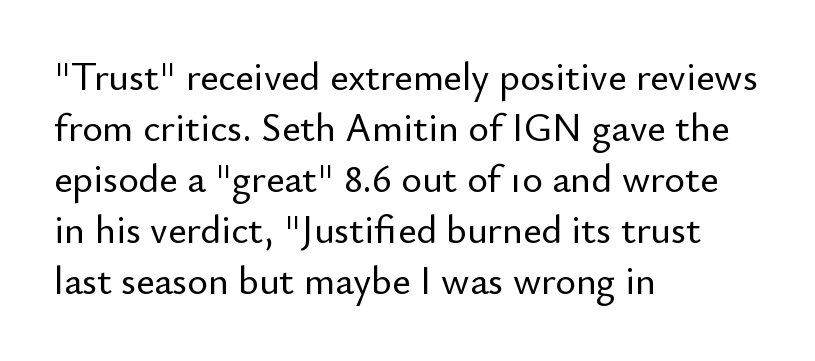
{"serif": "no", "italic": "no", "width": "normal", "stroke_contrast": "low", "x_height": "small", "monospaced": "no", "underline": "no", "align": "left", "line_spacing": "normal", "line_spacing_ratio": 1.31, "letter_spacing": "normal", "letter_spacing_em": 0.0, "glyph_px": 39}
